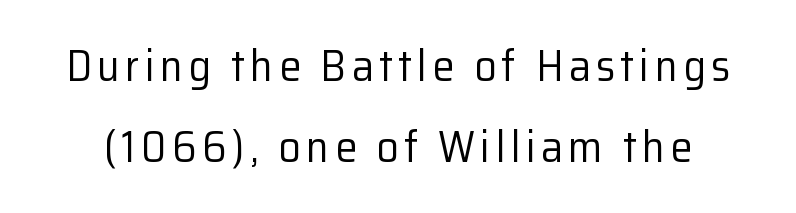
The image shows 44 px regular-weight sans-serif type, upright; set line spacing 1.83x, not underlined; low stroke contrast and a medium x-height.
